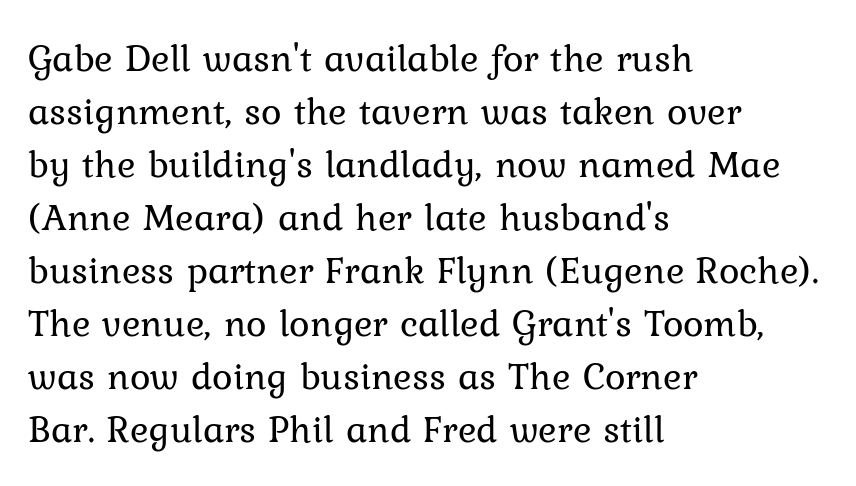
{"serif": "yes", "italic": "no", "bold": "no", "weight": "regular", "width": "normal", "stroke_contrast": "low", "x_height": "medium", "monospaced": "no", "underline": "no", "align": "left", "line_spacing": "normal", "line_spacing_ratio": 1.36, "letter_spacing": "normal", "letter_spacing_em": 0.0, "glyph_px": 39}
